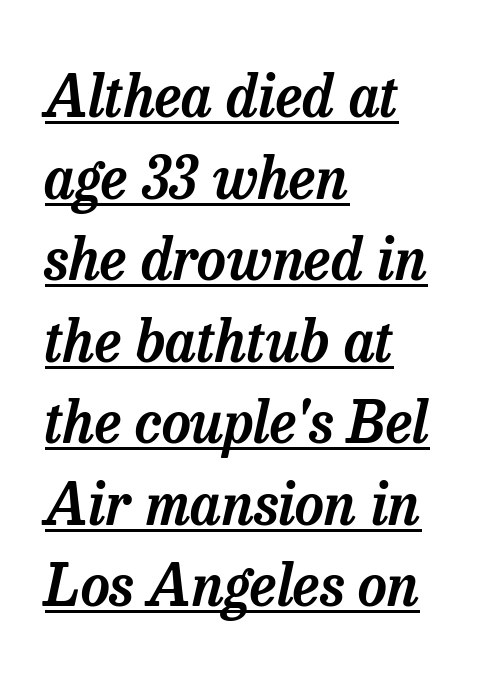
The axis of the letterforms is tilted away from vertical. Each word holds together tightly as a unit, with standard inter-letter gaps. The string is rendered with underlining switched on. The typesetter chose a ragged-right arrangement here. Check where the strokes stop: tiny serifs finish them off. The passage shown is typed in a proportional face where columns would drift.
